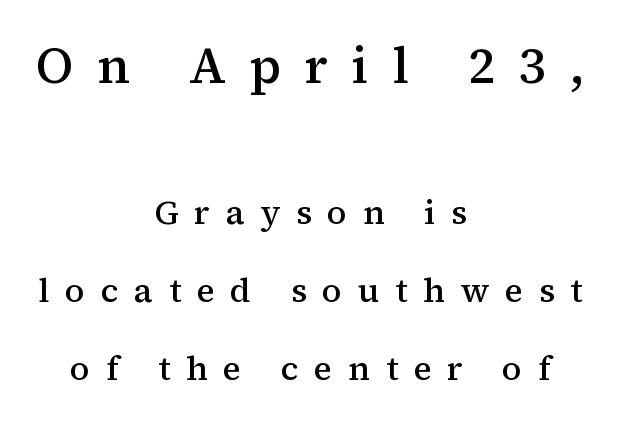
Is the block centered? Yes — each line is placed symmetrically about the middle. The letters advance in unequal steps, a hallmark of proportional type. Notice how the stems are strictly vertical — no italics here. One glance says open: line gaps are wider than usual. Observe the serifs anchoring each vertical stroke in this sample.
